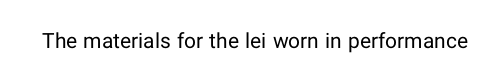
The passage shown is not underscored anywhere. The font's upright variant was chosen for this text. Stems here are at most as thick as an everyday book face. Observe the ordinary spacing: letters are neighbours, not strangers.
